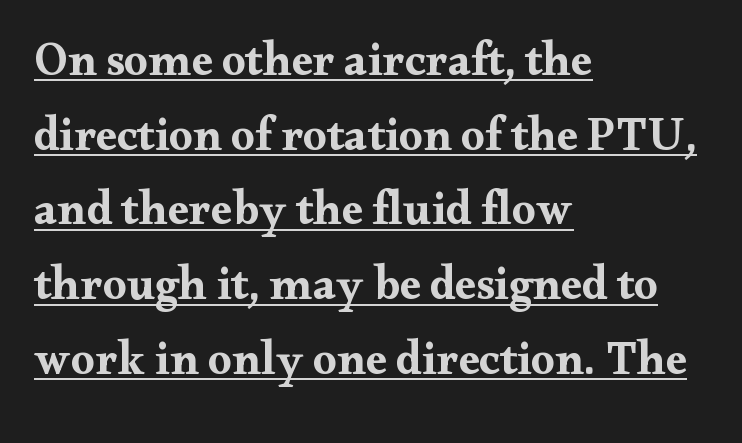
Q: Is the text bold? A: Yes.
Q: Is the text italic (slanted)? A: No, it is upright.
Q: Is the typeface a serif or a sans-serif typeface? A: Serif.
Q: Is the text underlined? A: Yes.
Q: How is the paragraph aligned? A: Left-aligned.
Q: Is the spacing between letters normal or unusually wide? A: Normal.
Q: Is the spacing between lines tight, normal or loose? A: Normal.
Q: Width (condensed, normal, or wide)? A: Wide.
Q: Stroke contrast? A: Medium.
Q: x-height? A: Small.
Q: Monospaced? A: No.
